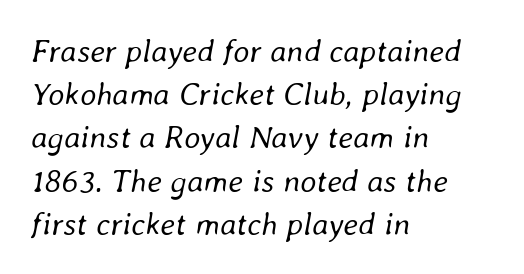
{"italic": "yes", "lean": "right", "slant_degrees": 8, "bold": "no", "weight": "regular", "width": "normal", "stroke_contrast": "low", "x_height": "medium", "monospaced": "no", "underline": "no", "align": "left", "line_spacing": "normal", "line_spacing_ratio": 1.35, "letter_spacing": "normal", "letter_spacing_em": 0.0, "glyph_px": 32}
